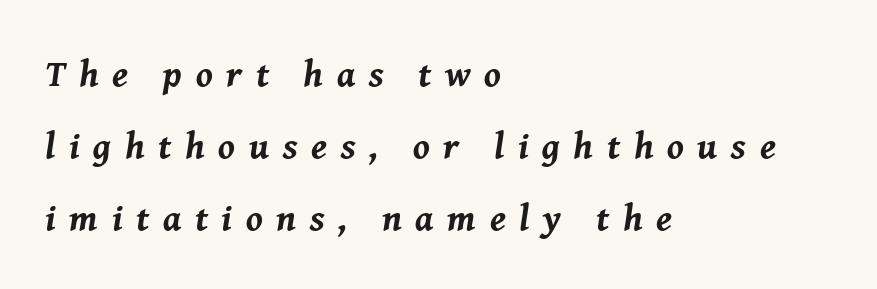
The image shows 37 px bold type, italic (leaning right); set left-aligned, loose line spacing (1.94x), unusually wide letter spacing (+0.37 em), not underlined; medium stroke contrast and a medium x-height.
